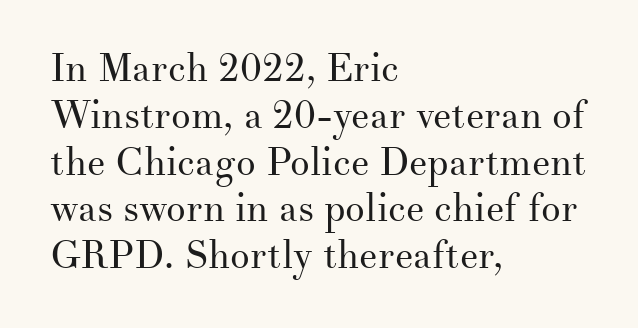
{"serif": "yes", "italic": "no", "bold": "no", "weight": "regular", "width": "normal", "stroke_contrast": "medium", "x_height": "small", "monospaced": "no", "underline": "no", "align": "left", "line_spacing_ratio": 1.2, "letter_spacing": "normal", "letter_spacing_em": 0.0, "glyph_px": 39}
